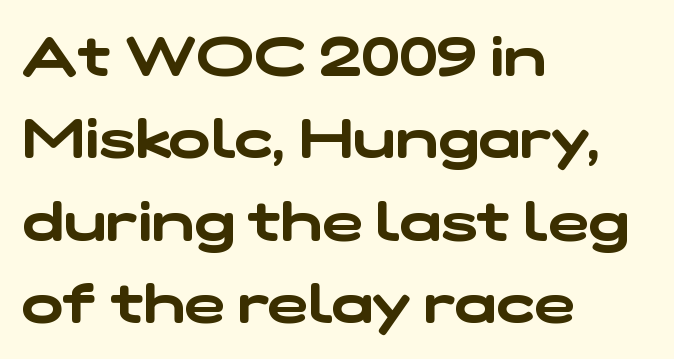
{"serif": "no", "width": "wide", "stroke_contrast": "low", "x_height": "medium", "monospaced": "no", "underline": "no", "align": "left", "line_spacing": "normal", "line_spacing_ratio": 1.5, "letter_spacing": "normal", "letter_spacing_em": 0.0, "glyph_px": 55}
